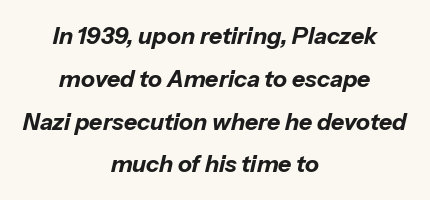
These words are printed bold, with thick strokes throughout. This rendering features lettering with no underline. Look at the tracking — it's just the regular setting, nothing added. The compositor balanced each line on the midline. Posture: slanted.
